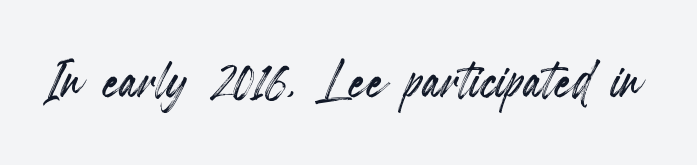
{"width": "condensed", "x_height": "small", "monospaced": "no", "underline": "no", "letter_spacing": "normal", "letter_spacing_em": 0.0, "glyph_px": 67}
